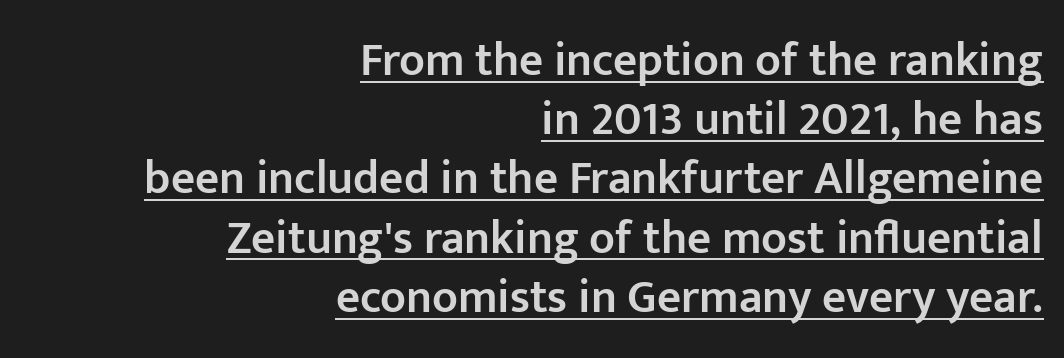
Ordinary non-slanted type is in use. The glyphs in this specimen are sans serif. Nothing unusual about the tracking: characters are spaced as the font intends. How would I describe the line gaps? Plain and ordinary. Reading down the block, your eye finds every line finishing at a fixed right position. Each letter keeps its own natural width here, so spacing adapts to shape.
